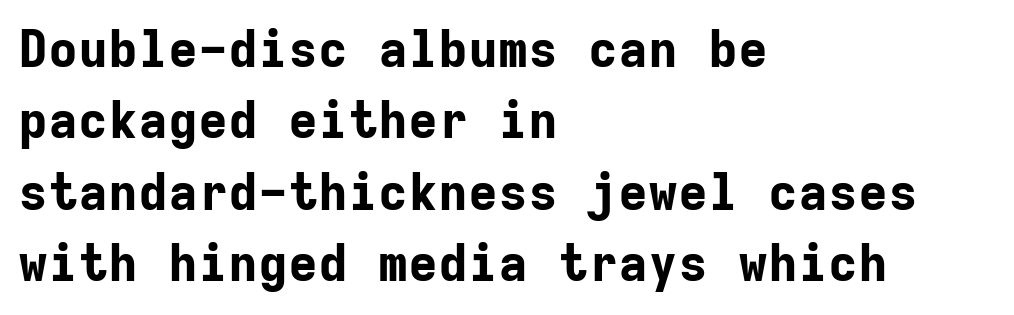
Grotesque or geometric, the face here clearly has no serifs. All the whitespace from short lines collects on the right. Stroke thickness is high; the sample reads as a true bold. The rendering uses a moderate line-height, typical for paragraphs. Note the uniform advance width — an 'i' takes as much space as an 'm'. The letterforms sit shoulder to shoulder at normal distance.
